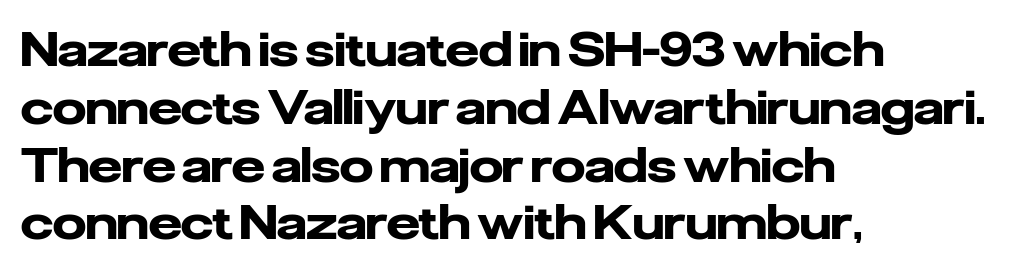
Q: Is the text bold? A: Yes.
Q: Is the text italic (slanted)? A: No, it is upright.
Q: Is the typeface a serif or a sans-serif typeface? A: Sans-serif.
Q: Is the text underlined? A: No.
Q: How is the paragraph aligned? A: Left-aligned.
Q: Is the spacing between letters normal or unusually wide? A: Normal.
Q: Width (condensed, normal, or wide)? A: Normal.
Q: Stroke contrast? A: Low.
Q: x-height? A: Medium.
Q: Monospaced? A: No.
